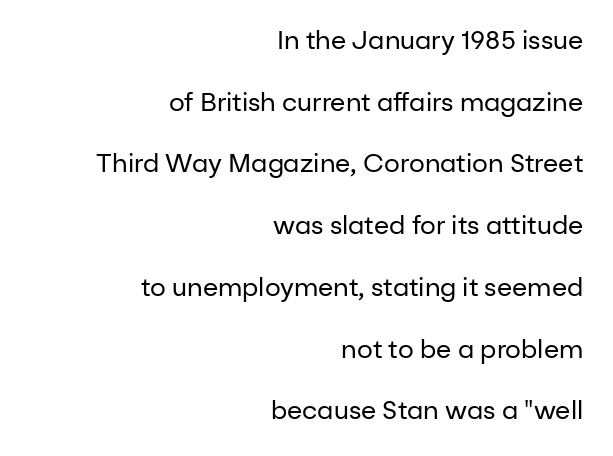
{"italic": "no", "bold": "no", "underline": "no", "align": "right", "line_spacing": "loose", "line_spacing_ratio": 2.47, "letter_spacing": "normal", "letter_spacing_em": 0.0, "glyph_px": 25}
